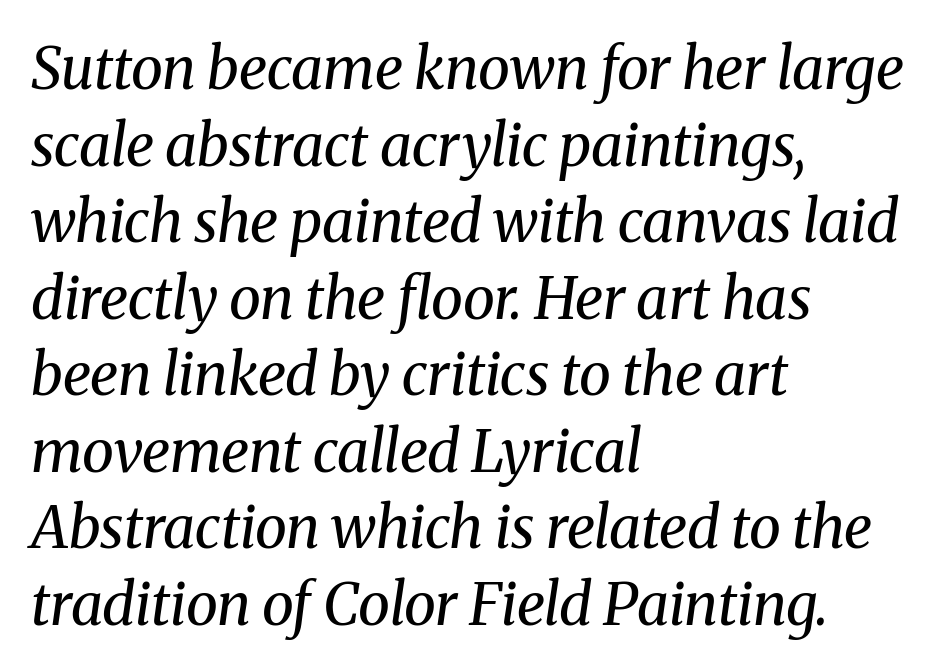
Unbolded letterforms with no extra heft. Is there much room between lines? A standard amount, neither cramped nor airy. The paragraph shown leans on its left margin. Does extra space separate the letters? No, they use regular spacing.
